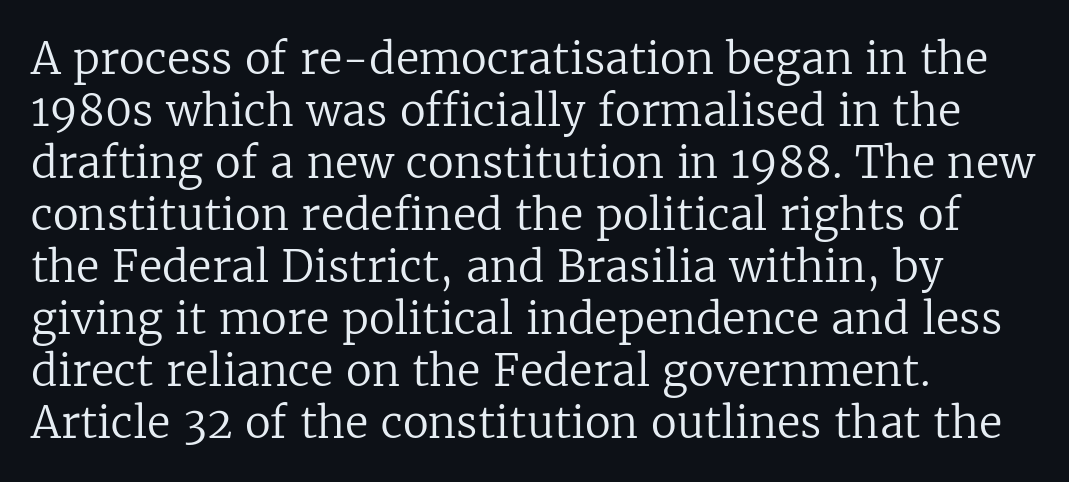
The image shows 43 px regular-weight serif type, upright; set left-aligned, line spacing 1.21x, normal letter spacing, not underlined; low stroke contrast and a medium x-height.
